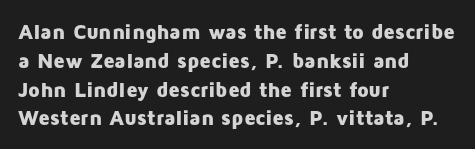
Q: Is the text bold? A: Yes.
Q: Is the text italic (slanted)? A: No, it is upright.
Q: Is the text underlined? A: No.
Q: How is the paragraph aligned? A: Left-aligned.
Q: Is the spacing between letters normal or unusually wide? A: Normal.
Q: Is the spacing between lines tight, normal or loose? A: Normal.
